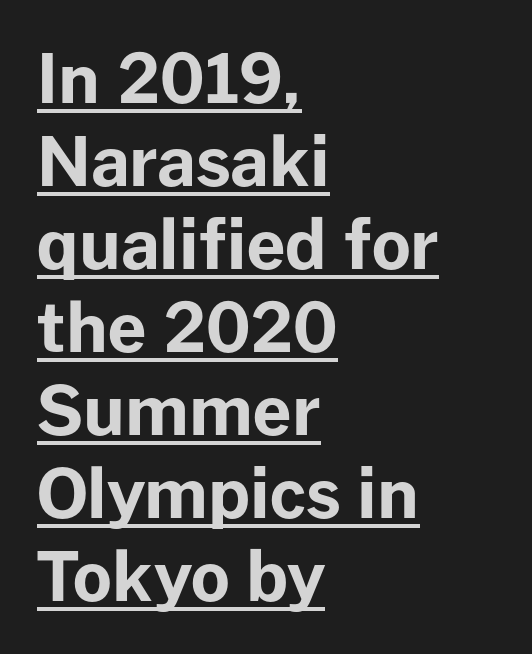
The image shows 68 px bold sans-serif type, upright; set left-aligned, line spacing 1.22x, normal letter spacing, underlined; low stroke contrast and a medium x-height.
